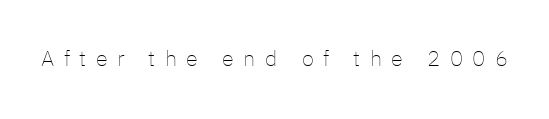
{"italic": "no", "bold": "no", "underline": "no", "letter_spacing": "wide", "letter_spacing_em": 0.43, "glyph_px": 22}
